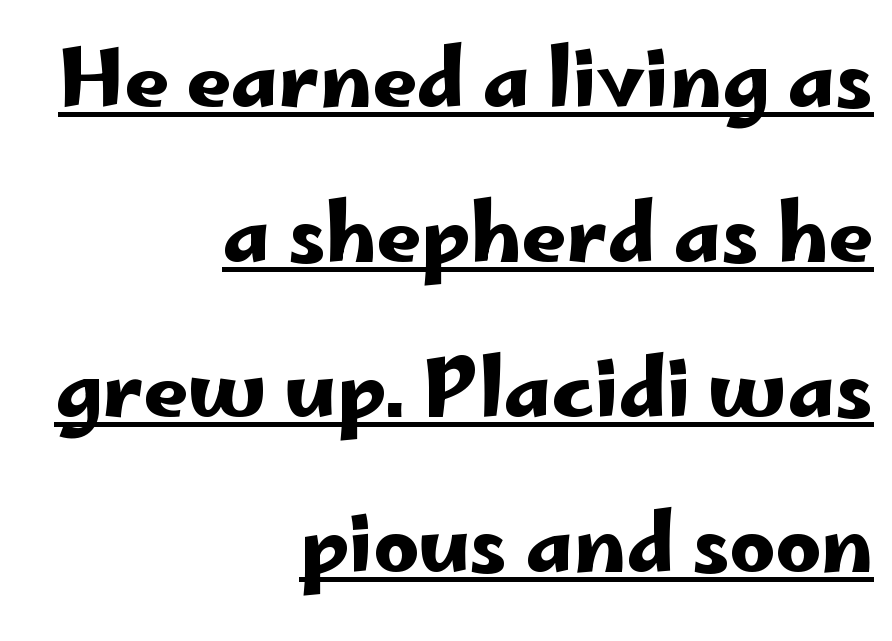
Does extra space separate the letters? No, they use regular spacing. A typesetter would label this face a sans. Vertical strokes here are truly vertical. If you measured baseline to baseline, you'd find a long distance.
